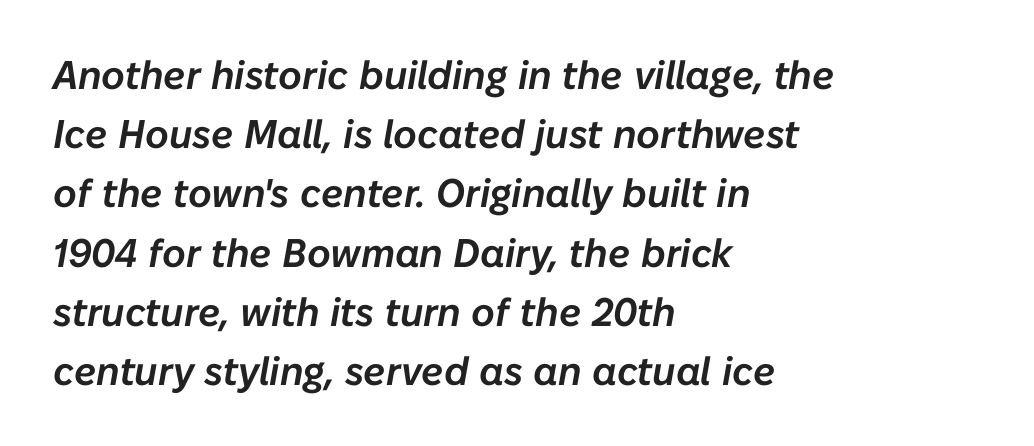
{"italic": "yes", "lean": "right", "slant_degrees": 10, "width": "normal", "stroke_contrast": "low", "x_height": "medium", "monospaced": "no", "underline": "no", "align": "left", "line_spacing": "normal", "line_spacing_ratio": 1.48, "letter_spacing": "normal", "letter_spacing_em": 0.0, "glyph_px": 40}
